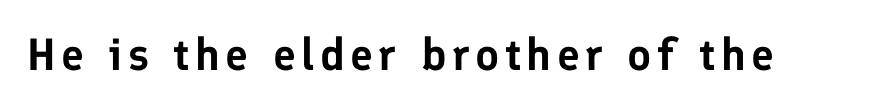
The image shows 45 px sans-serif type, upright; set not underlined; low stroke contrast and a medium x-height.
